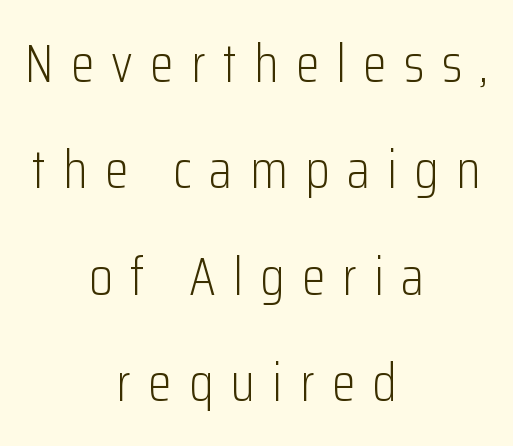
{"serif": "no", "italic": "no", "bold": "no", "weight": "light", "width": "condensed", "stroke_contrast": "low", "x_height": "medium", "monospaced": "no", "underline": "no", "align": "center", "line_spacing": "loose", "line_spacing_ratio": 1.97, "letter_spacing": "wide", "letter_spacing_em": 0.32, "glyph_px": 54}
